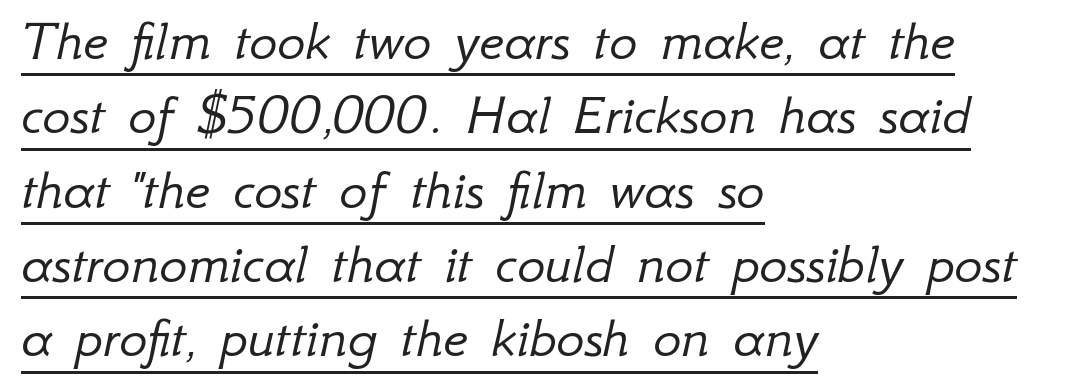
Is the type slanted? Yes — the strokes lean at a clear angle. No extra tracking has been applied to these lines. Regarding leading, the lines here are spaced in the standard way. The typesetter has applied underlining to the passage shown. These lines stack with their left ends in a neat column.
